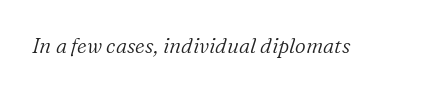
{"italic": "yes", "lean": "right", "slant_degrees": 16, "bold": "no", "underline": "no", "letter_spacing": "normal", "letter_spacing_em": 0.0, "glyph_px": 21}
